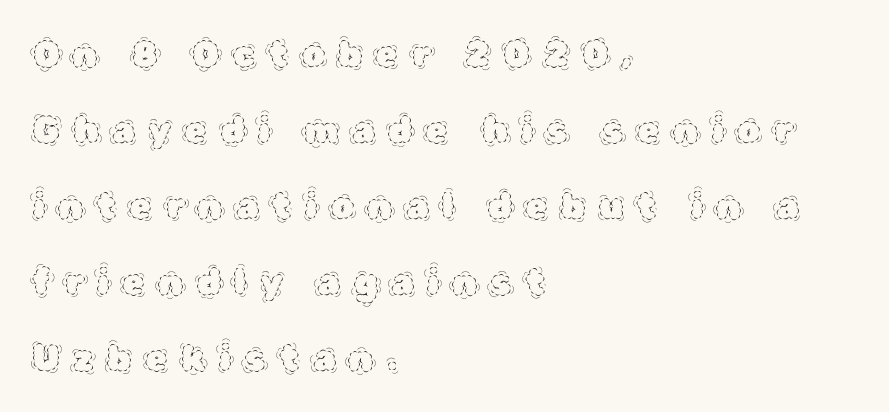
{"italic": "no", "bold": "no", "weight": "thin", "width": "normal", "x_height": "large", "monospaced": "no", "underline": "no", "align": "left", "line_spacing": "loose", "line_spacing_ratio": 2.17, "letter_spacing": "wide", "letter_spacing_em": 0.41, "glyph_px": 35}
